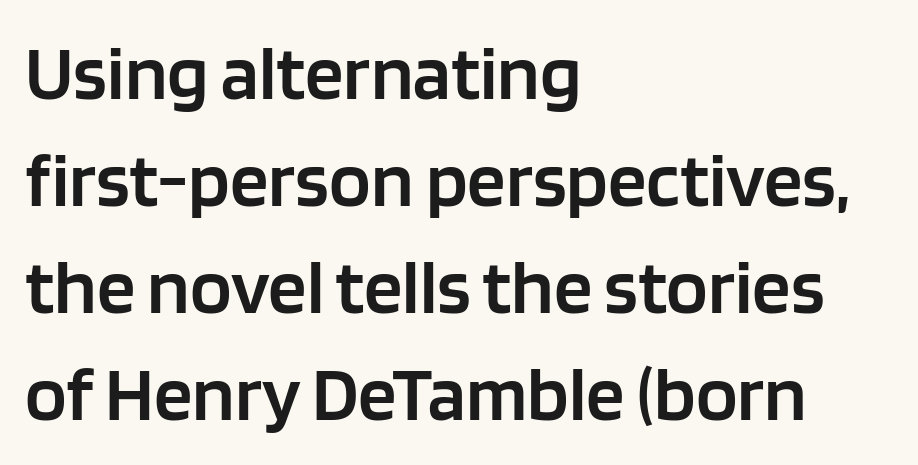
The image shows 77 px semibold sans-serif type, upright; set left-aligned, normal line spacing (1.39x), normal letter spacing, not underlined; low stroke contrast and a large x-height.
